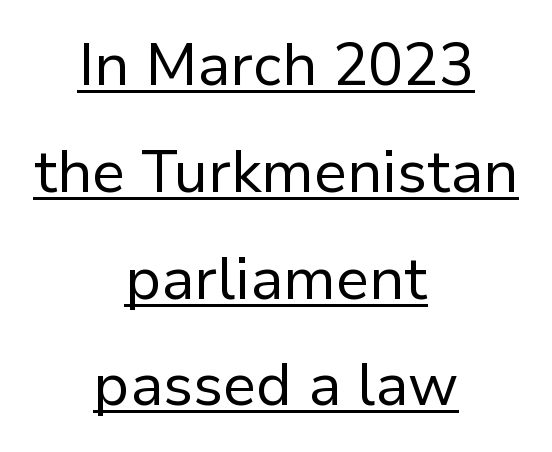
Q: Is the text bold? A: No.
Q: Is the text italic (slanted)? A: No, it is upright.
Q: Is the typeface a serif or a sans-serif typeface? A: Sans-serif.
Q: Is the text underlined? A: Yes.
Q: How is the paragraph aligned? A: Centered.
Q: Is the spacing between letters normal or unusually wide? A: Normal.
Q: Width (condensed, normal, or wide)? A: Normal.
Q: Stroke contrast? A: Low.
Q: x-height? A: Medium.
Q: Monospaced? A: No.
